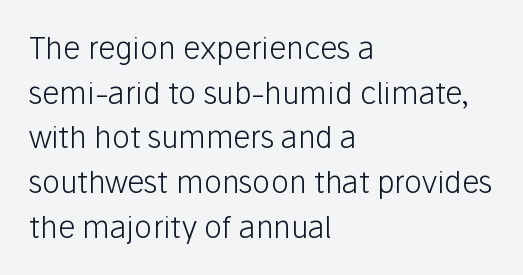
Heaviness? Minimal to ordinary, like unemphasized prose. The text block is weighted toward the left margin, trailing off unevenly rightward. Students, observe: this is what conventionally led text looks like. Italic: no, the glyphs are upright roman.
